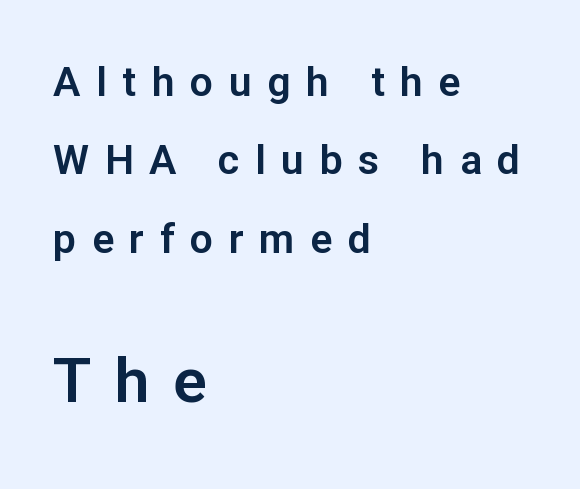
Q: Is the text italic (slanted)? A: No, it is upright.
Q: Is the typeface a serif or a sans-serif typeface? A: Sans-serif.
Q: Is the text underlined? A: No.
Q: How is the paragraph aligned? A: Left-aligned.
Q: Is the spacing between letters normal or unusually wide? A: Unusually wide.
Q: Is the spacing between lines tight, normal or loose? A: Loose.
Q: Which block of text is set in a larger size, the first (top) or the second (bottom)? A: The second (bottom) one.
Q: Width (condensed, normal, or wide)? A: Normal.
Q: Stroke contrast? A: Low.
Q: x-height? A: Medium.
Q: Monospaced? A: No.
